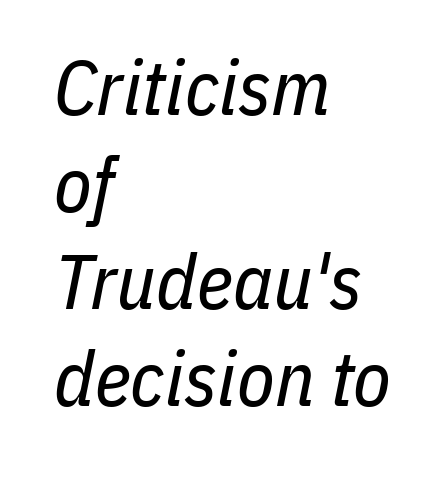
Note the varied advance widths — an 'i' is clearly narrower than an 'm'. Reading down the column, the eye jumps a familiar distance to each next line. The rendering keeps characters at their native spacing. Rule under the text: the space is simply empty. The passage shown is not bold in any degree.
